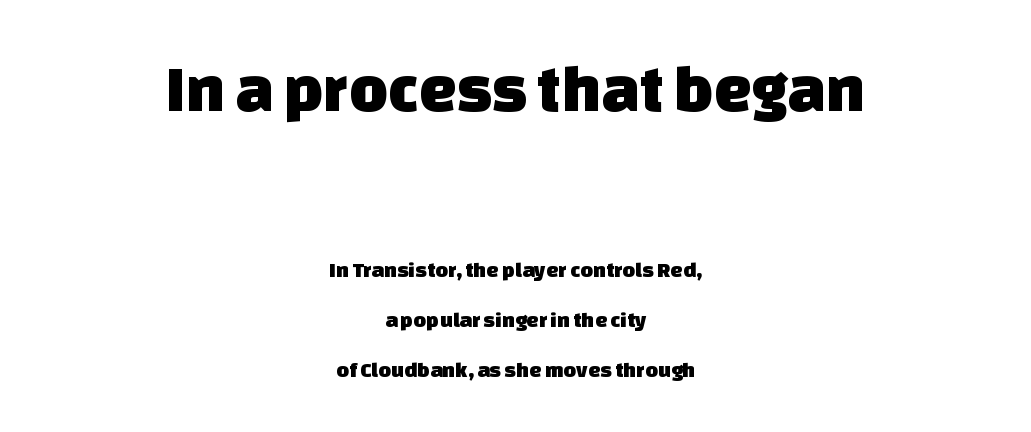
Examine the stroke ends and you'll find no serifs. Here the glyphs are tracked normally, forming tight word shapes. Underlining? Definitely not there. Think of a printed novel: that variable character pitch is what you see here. The space between consecutive lines is lavish. Whoever set this made the first block the dominant, larger element.
